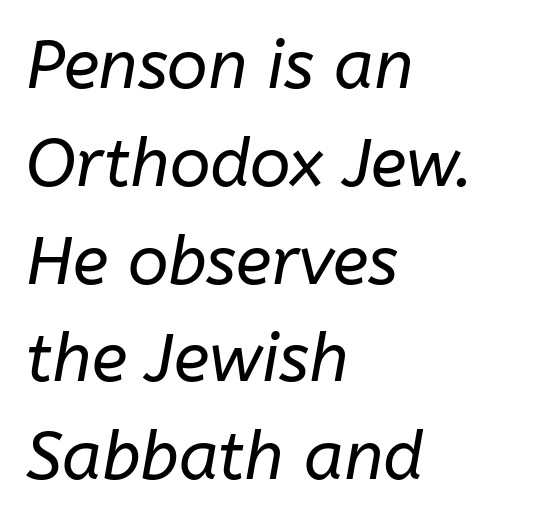
The image shows 67 px regular-weight type, italic (leaning right); set left-aligned, normal line spacing (1.46x), normal letter spacing, not underlined; low stroke contrast and a medium x-height.
